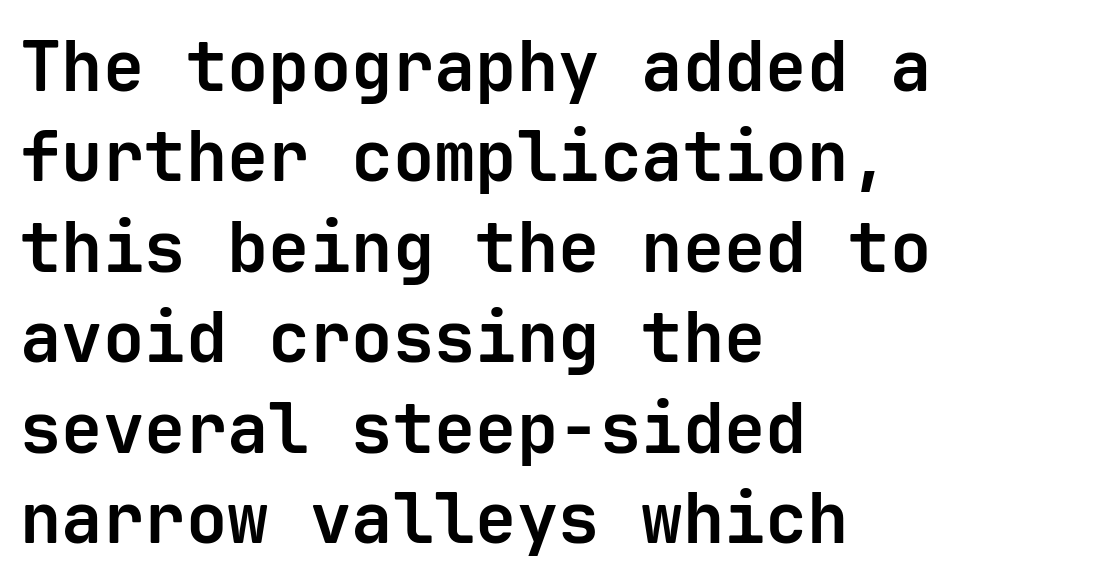
{"serif": "no", "italic": "no", "bold": "yes", "weight": "bold", "width": "normal", "stroke_contrast": "low", "x_height": "medium", "monospaced": "yes", "underline": "no", "align": "left", "line_spacing": "normal", "line_spacing_ratio": 1.31, "letter_spacing": "normal", "letter_spacing_em": 0.0, "glyph_px": 69}
